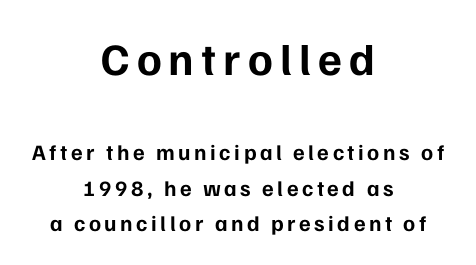
The image shows 45 px bold sans-serif type, upright; set centered, normal line spacing (1.62x), not underlined; the first (top) block is 2.05x larger; low stroke contrast and a medium x-height.
